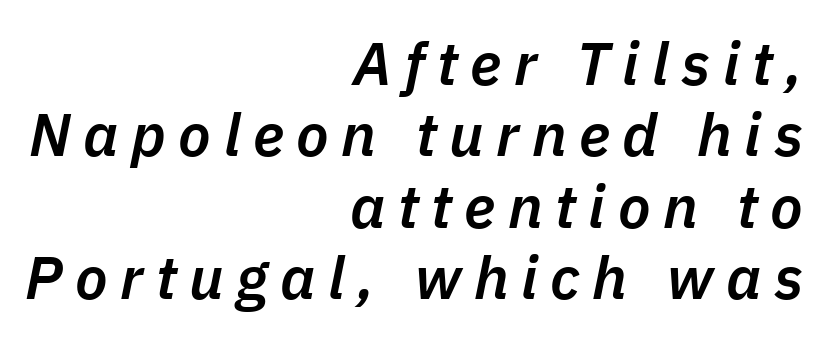
The image shows 60 px semibold type, italic (leaning right); set right-aligned, line spacing 1.19x, unusually wide letter spacing (+0.21 em), not underlined; low stroke contrast and a medium x-height.
